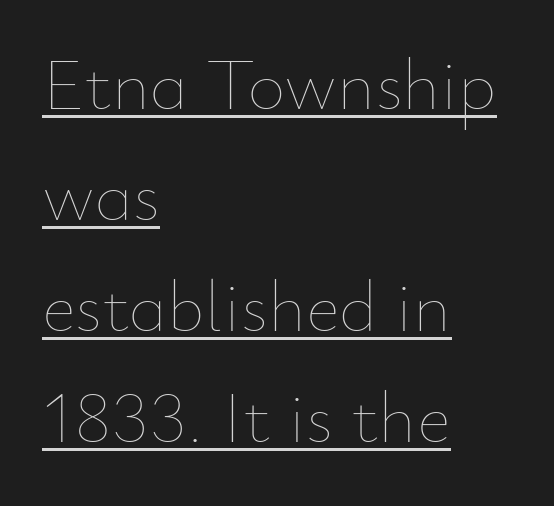
Q: Is the text bold? A: No.
Q: Is the text italic (slanted)? A: No, it is upright.
Q: Is the text underlined? A: Yes.
Q: How is the paragraph aligned? A: Left-aligned.
Q: Is the spacing between letters normal or unusually wide? A: Normal.
Q: Is the spacing between lines tight, normal or loose? A: Normal.
Q: Width (condensed, normal, or wide)? A: Normal.
Q: Stroke contrast? A: Low.
Q: x-height? A: Small.
Q: Monospaced? A: No.
